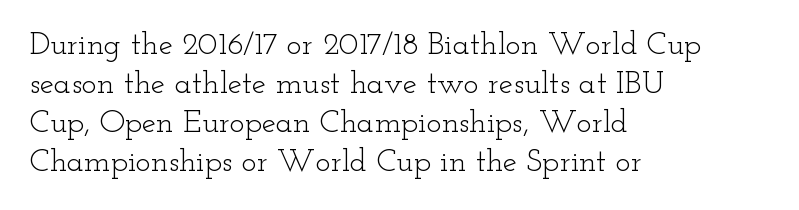
Glyph-to-glyph distance matches everyday printed text. A student would call this left alignment; a typographer would say flush left, rag right. Is the type heavy? It reads as light-to-regular instead. Do the characters align in a grid? No, the font is proportional. Do the letters lean? They stand straight.
